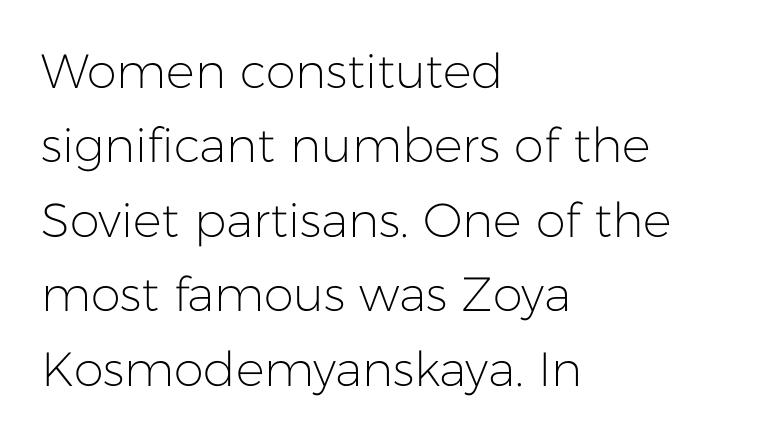
Q: Is the text bold? A: No.
Q: Is the text italic (slanted)? A: No, it is upright.
Q: Is the typeface a serif or a sans-serif typeface? A: Sans-serif.
Q: Is the text underlined? A: No.
Q: How is the paragraph aligned? A: Left-aligned.
Q: Is the spacing between letters normal or unusually wide? A: Normal.
Q: Is the spacing between lines tight, normal or loose? A: Normal.
Q: Width (condensed, normal, or wide)? A: Normal.
Q: Stroke contrast? A: Low.
Q: x-height? A: Medium.
Q: Monospaced? A: No.
